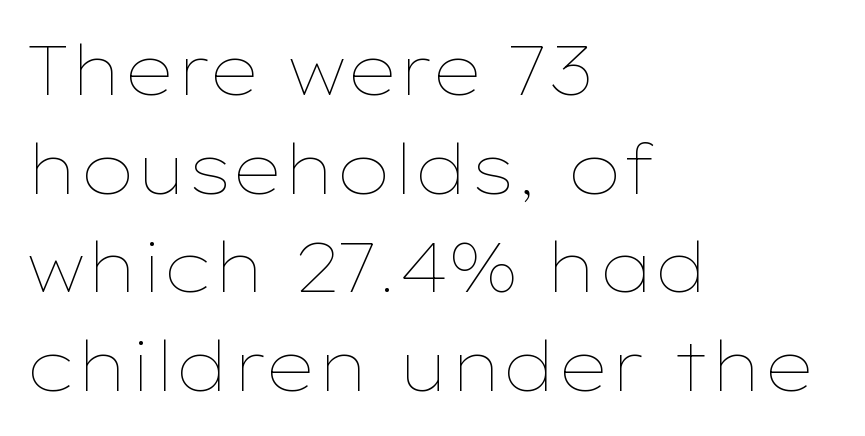
These lines are rendered in a variable-pitch font. Is there much room between lines? A standard amount, neither cramped nor airy. Upright lettering throughout. Anything drawn beneath the words? Only blank space.
